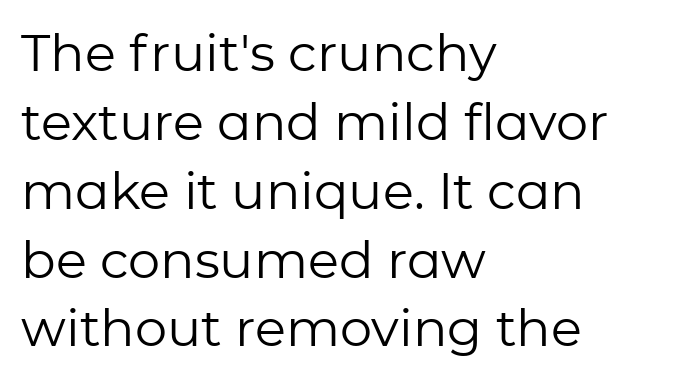
The image shows 51 px regular-weight sans-serif type, upright; set left-aligned, normal line spacing (1.35x), normal letter spacing, not underlined; low stroke contrast and a medium x-height.
